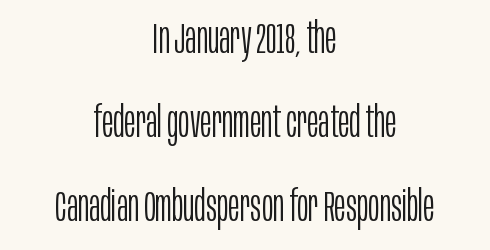
{"serif": "no", "italic": "no", "bold": "no", "weight": "light", "width": "condensed", "stroke_contrast": "low", "x_height": "large", "monospaced": "no", "underline": "no", "align": "center", "line_spacing": "loose", "line_spacing_ratio": 1.95, "letter_spacing": "normal", "letter_spacing_em": 0.0, "glyph_px": 43}
